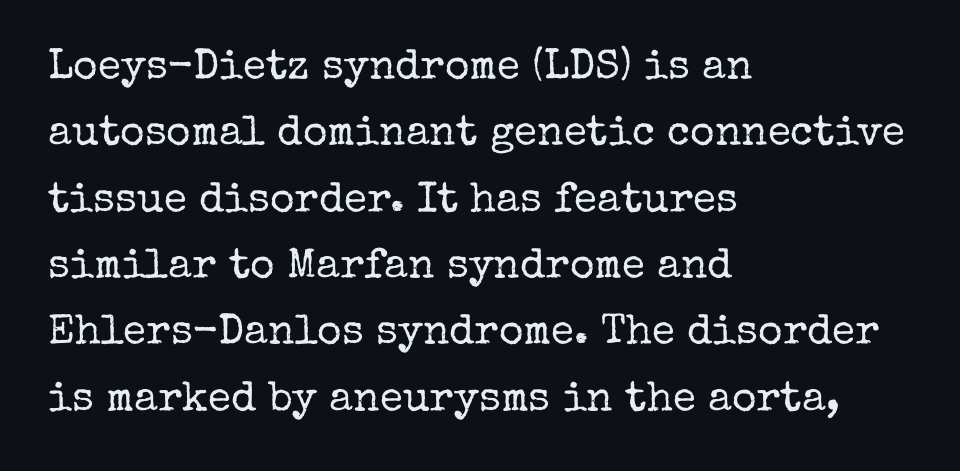
Q: Is the text bold? A: No.
Q: Is the text italic (slanted)? A: No, it is upright.
Q: Is the typeface a serif or a sans-serif typeface? A: Serif.
Q: Is the text underlined? A: No.
Q: How is the paragraph aligned? A: Left-aligned.
Q: Is the spacing between letters normal or unusually wide? A: Normal.
Q: Is the spacing between lines tight, normal or loose? A: Normal.
Q: Width (condensed, normal, or wide)? A: Normal.
Q: Stroke contrast? A: Low.
Q: x-height? A: Medium.
Q: Monospaced? A: No.
